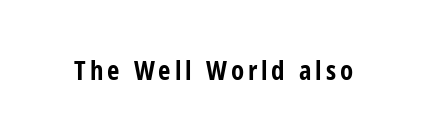
{"italic": "no", "bold": "yes", "underline": "no", "glyph_px": 27}
